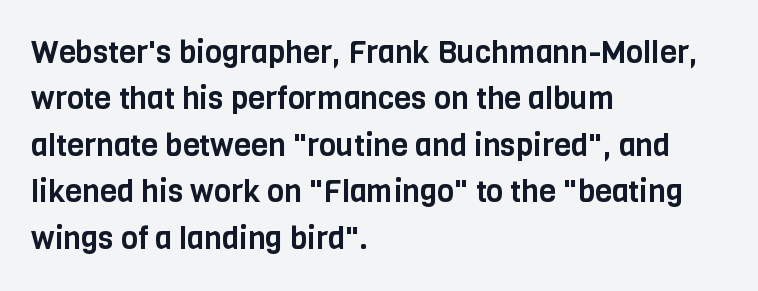
Q: Is the text italic (slanted)? A: No, it is upright.
Q: Is the typeface a serif or a sans-serif typeface? A: Sans-serif.
Q: Is the text underlined? A: No.
Q: How is the paragraph aligned? A: Left-aligned.
Q: Is the spacing between letters normal or unusually wide? A: Normal.
Q: Is the spacing between lines tight, normal or loose? A: Normal.
Q: Width (condensed, normal, or wide)? A: Condensed.
Q: Stroke contrast? A: Low.
Q: x-height? A: Large.
Q: Monospaced? A: No.
